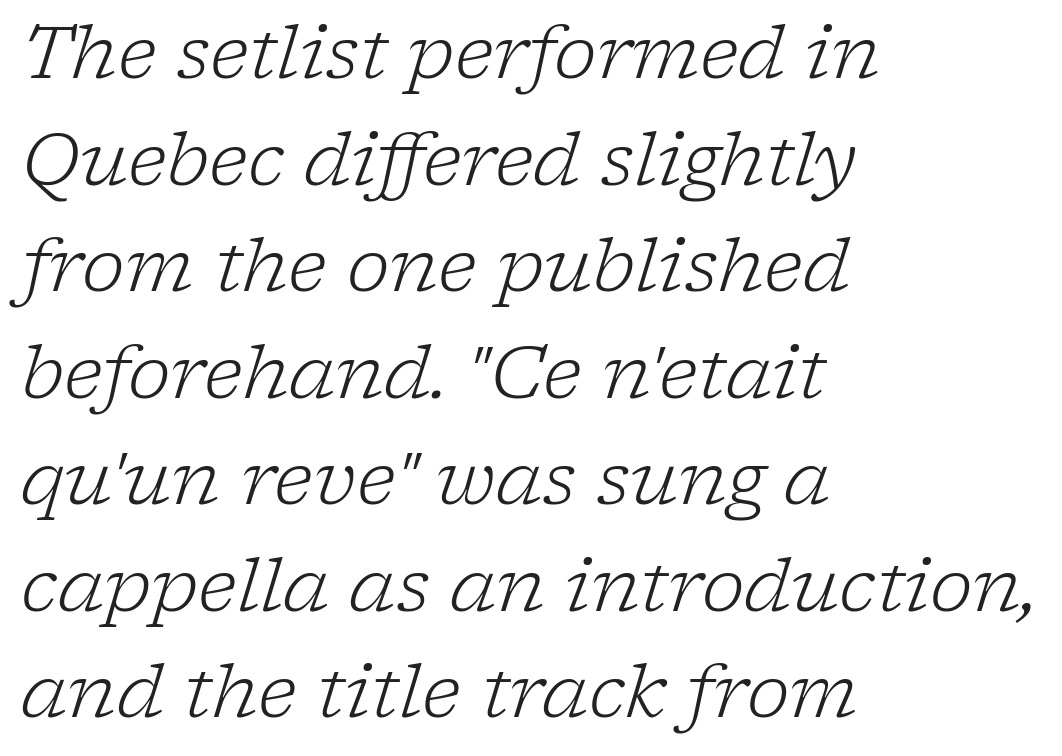
The image shows 73 px light serif type, italic (leaning right); set left-aligned, normal line spacing (1.46x), normal letter spacing, not underlined; low stroke contrast and a medium x-height.
